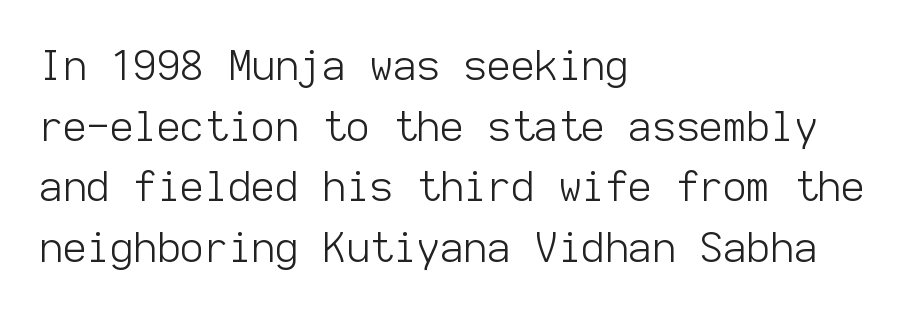
{"serif": "no", "italic": "no", "bold": "no", "weight": "light", "width": "normal", "stroke_contrast": "low", "x_height": "medium", "monospaced": "yes", "underline": "no", "align": "left", "line_spacing": "normal", "line_spacing_ratio": 1.48, "letter_spacing": "normal", "letter_spacing_em": 0.0, "glyph_px": 41}
